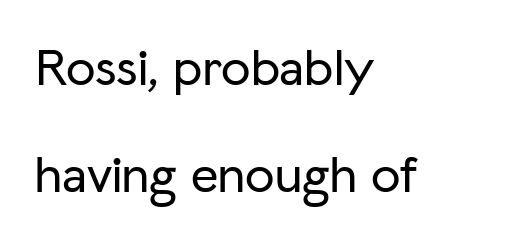
Q: Is the text italic (slanted)? A: No, it is upright.
Q: Is the typeface a serif or a sans-serif typeface? A: Sans-serif.
Q: Is the text underlined? A: No.
Q: How is the paragraph aligned? A: Left-aligned.
Q: Is the spacing between letters normal or unusually wide? A: Normal.
Q: Is the spacing between lines tight, normal or loose? A: Loose.
Q: Width (condensed, normal, or wide)? A: Normal.
Q: Stroke contrast? A: Low.
Q: x-height? A: Medium.
Q: Monospaced? A: No.
